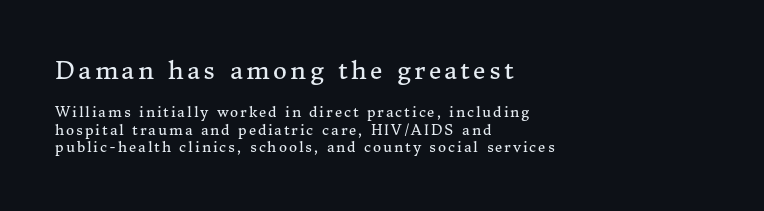
Q: Is the text bold? A: No.
Q: Is the text italic (slanted)? A: No, it is upright.
Q: Is the text underlined? A: No.
Q: How is the paragraph aligned? A: Left-aligned.
Q: Which block of text is set in a larger size, the first (top) or the second (bottom)? A: The first (top) one.
